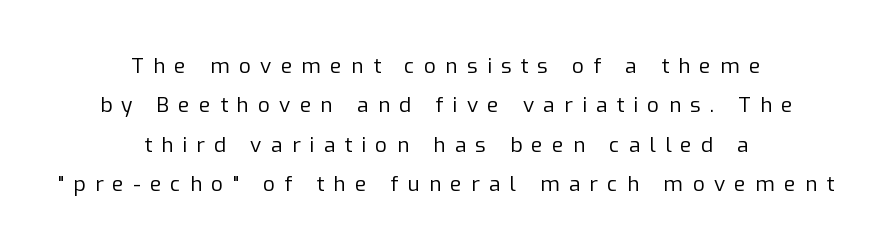
Any mark beneath the type? The region is blank. Short note: letters widely spaced. The face looks like a standard text weight, possibly lighter. The passage is arranged like a title page — every line centered. Upright lettering throughout.
